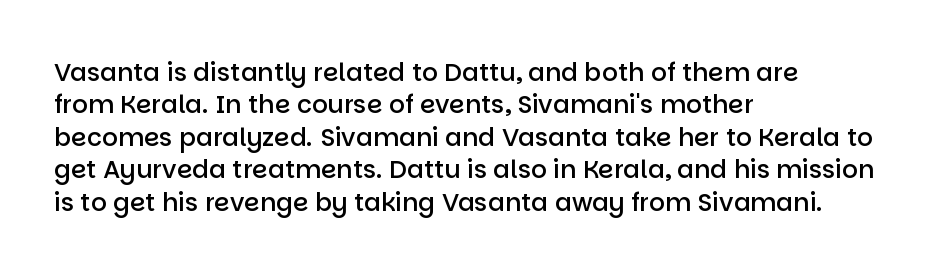
The image shows 25 px text type, upright; set left-aligned, normal line spacing (1.3x), normal letter spacing, not underlined.
